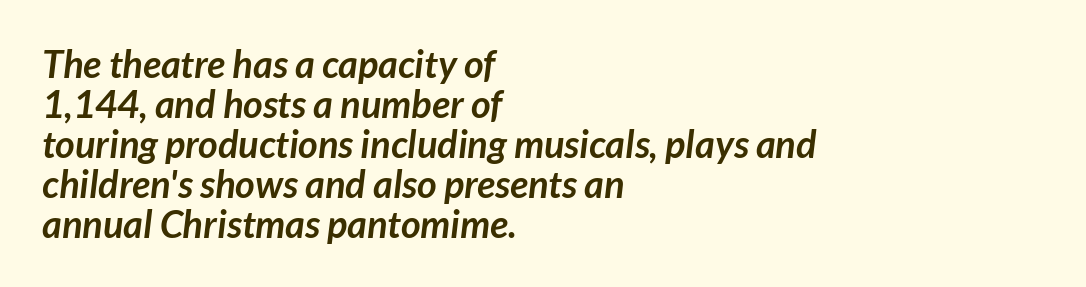
Nobody touched the tracking dial on this one. Nobody drew a line under any word here. The characters look thick and weighty, a clear bold. The compositor pushed each line to the left boundary. These lines huddle together more closely than default settings would place them. No feet cap the strokes, marking this as sans-serif type.
